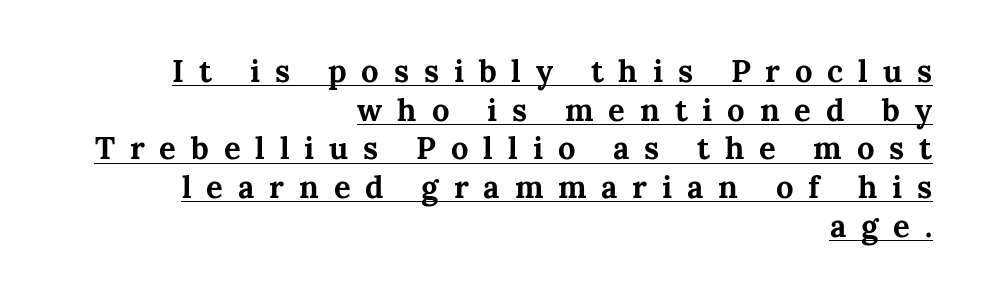
The face used here has the dense, thick strokes of a bold. The face used here is proportionally spaced, like ordinary book or web type. The rendering anchors every line to the right-hand side. Does a line run under the words? Yes, clearly. The designer left line spacing at the default.
